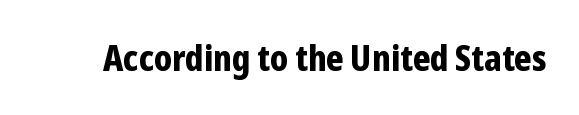
No feet cap the strokes, marking this as sans-serif type. The space directly below the letters is spotless. Notice how the stems are strictly vertical — no italics here. This is heavy type, rendered in bold. The passage shown is typed in a proportional face where columns would drift. The letters sit at their default tracking, neither squeezed nor spread.
